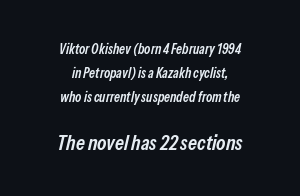
Q: Is the text bold? A: Semi-bold.
Q: Is the text italic (slanted)? A: Yes, it leans right by about 13 degrees.
Q: Is the text underlined? A: No.
Q: How is the paragraph aligned? A: Centered.
Q: Is the spacing between letters normal or unusually wide? A: Normal.
Q: Which block of text is set in a larger size, the first (top) or the second (bottom)? A: The second (bottom) one.
